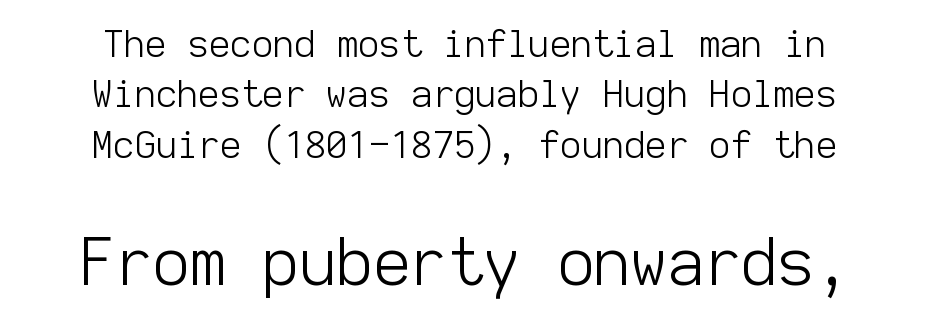
The image shows 64 px light sans-serif type, upright, monospaced; set centered, normal line spacing (1.36x), normal letter spacing, not underlined; the second (bottom) block is 1.73x larger; low stroke contrast and a medium x-height.
